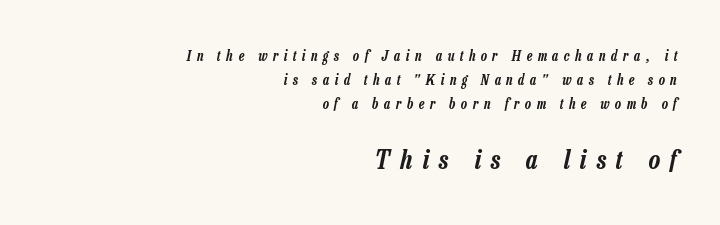
{"italic": "yes", "lean": "right", "slant_degrees": 13, "underline": "no", "align": "right", "line_spacing_ratio": 1.72, "letter_spacing": "wide", "letter_spacing_em": 0.4, "larger_block": "second", "size_ratio": 1.86, "glyph_px": 26}
